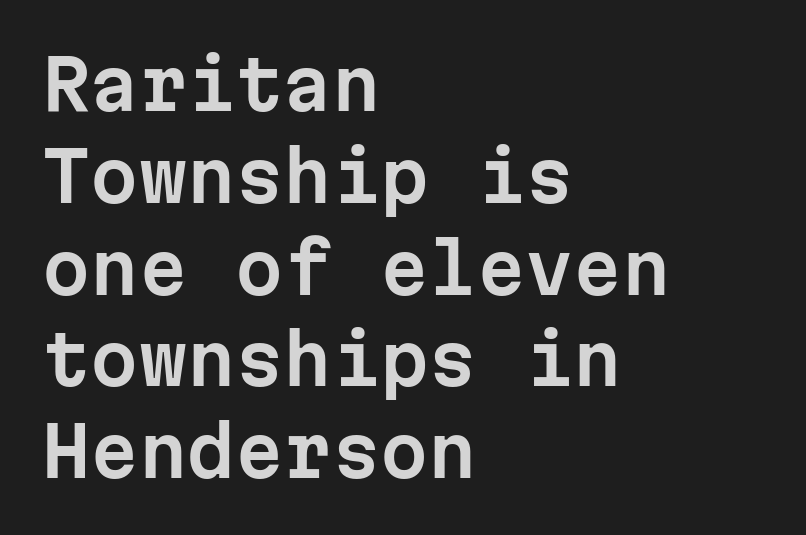
The passage shown is typeset with a sans-serif family. The type sits square on the baseline with zero lean. This rendering features lettering with no underline. This sample is left-justified, so line endings fall wherever the words run out.
